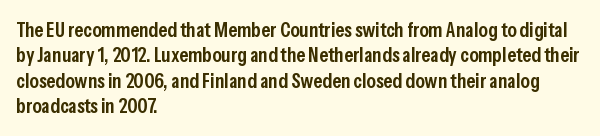
Characters follow at the spacing the type designer built in. Quick note: underline off. Line beginnings align vertically; line endings do not. Does the lettering tilt? It doesn't — this is upright. This is moderately heavy type, rendered in semibold.
